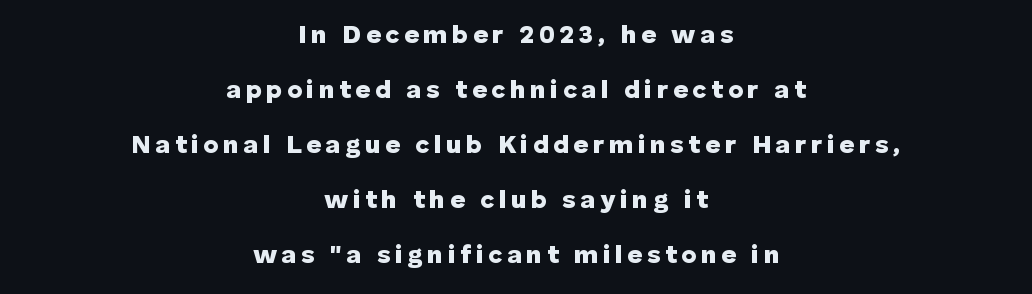
The image shows 26 px bold type, upright; set centered, loose line spacing (2.12x), not underlined.
